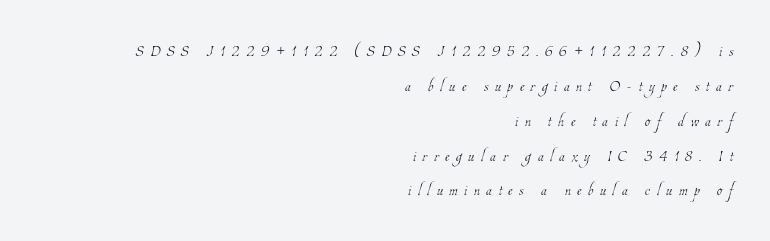
Q: Is the text bold? A: No.
Q: Is the text underlined? A: No.
Q: How is the paragraph aligned? A: Right-aligned.
Q: Is the spacing between letters normal or unusually wide? A: Unusually wide.
Q: Is the spacing between lines tight, normal or loose? A: Normal.
